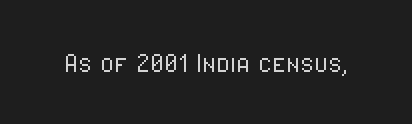
Descender tails drop into unmarked territory. Font category for this specimen: sans-serif. If you drew a line through each stem, it would be perfectly vertical. Nothing unusual about the tracking: characters are spaced as the font intends.
